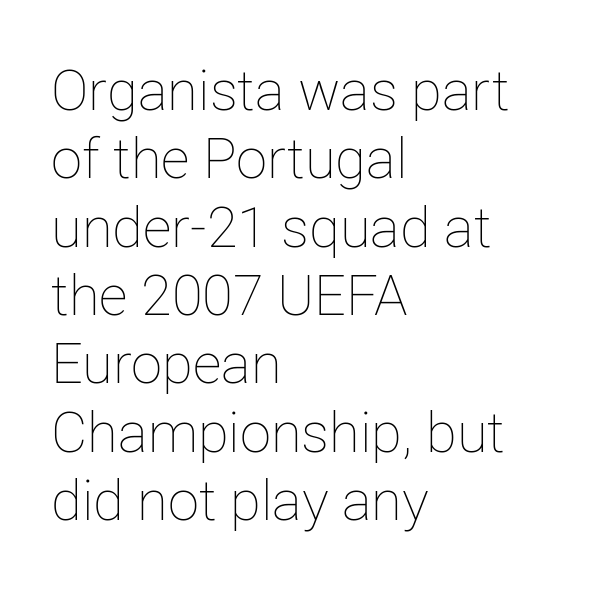
The image shows 56 px thin type, upright; set left-aligned, line spacing 1.22x, normal letter spacing, not underlined; low stroke contrast and a medium x-height.
